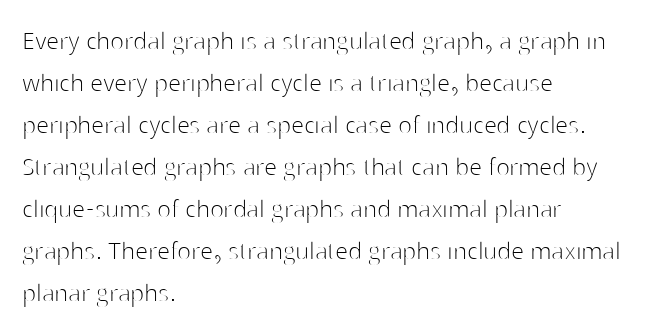
{"serif": "no", "italic": "no", "bold": "no", "weight": "thin", "width": "normal", "stroke_contrast": "high", "x_height": "medium", "monospaced": "no", "underline": "no", "align": "left", "line_spacing": "normal", "line_spacing_ratio": 1.45, "letter_spacing": "normal", "letter_spacing_em": 0.0, "glyph_px": 29}
